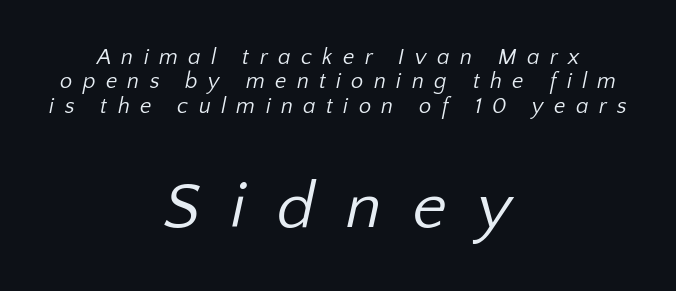
The image shows 66 px regular-weight sans-serif type; set centered, tight line spacing (1.11x), unusually wide letter spacing (+0.47 em), not underlined; the second (bottom) block is 3.0x larger; low stroke contrast and a medium x-height.
